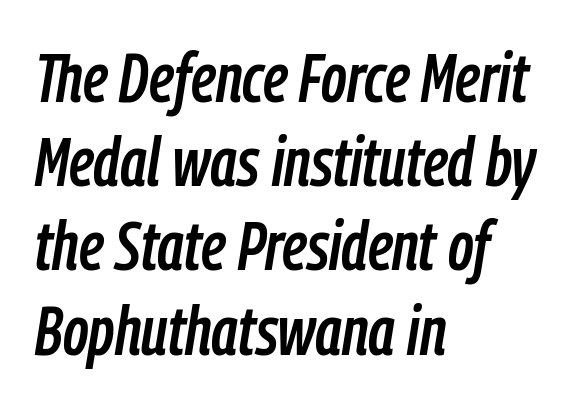
The image shows 69 px condensed type, italic (leaning right); set left-aligned, line spacing 1.22x, normal letter spacing, not underlined; low stroke contrast and a medium x-height.
